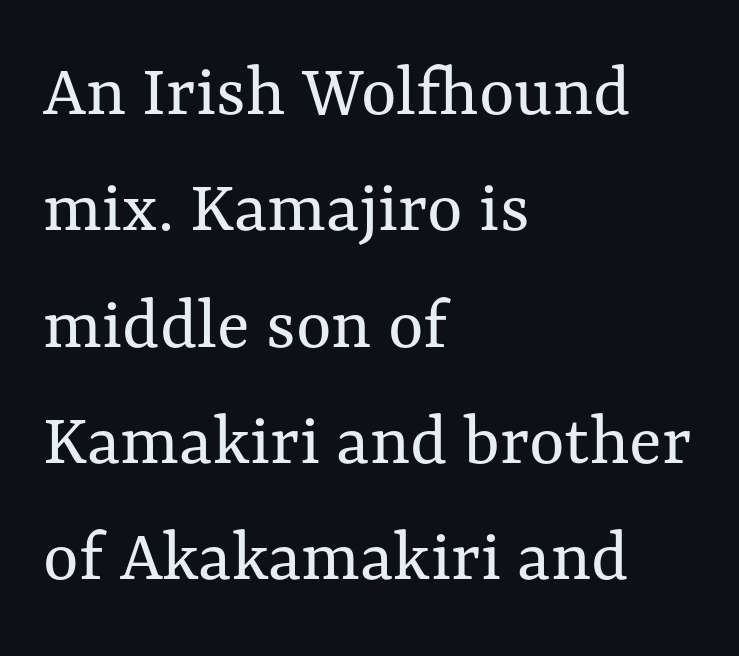
{"italic": "no", "bold": "no", "weight": "regular", "width": "normal", "stroke_contrast": "medium", "x_height": "medium", "monospaced": "no", "underline": "no", "align": "left", "line_spacing": "normal", "line_spacing_ratio": 1.53, "letter_spacing": "normal", "letter_spacing_em": 0.0, "glyph_px": 76}
